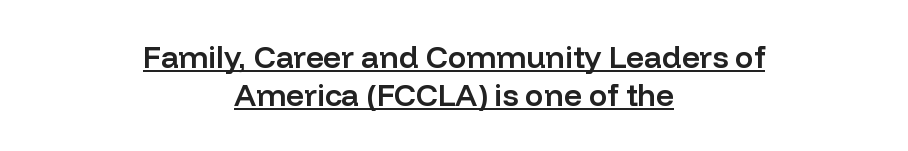
Q: Is the text bold? A: Semi-bold.
Q: Is the text italic (slanted)? A: No, it is upright.
Q: Is the typeface a serif or a sans-serif typeface? A: Sans-serif.
Q: Is the text underlined? A: Yes.
Q: How is the paragraph aligned? A: Centered.
Q: Is the spacing between letters normal or unusually wide? A: Normal.
Q: Width (condensed, normal, or wide)? A: Normal.
Q: Stroke contrast? A: Low.
Q: x-height? A: Medium.
Q: Monospaced? A: No.
